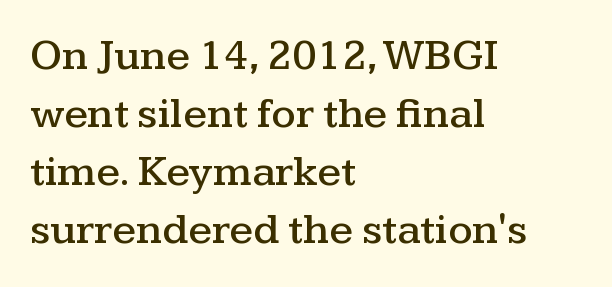
This rendering features lettering with no underline. Look at the tracking — it's just the regular setting, nothing added. Layout note: lines flush left. The face used here is proportionally spaced, like ordinary book or web type. A typesetter would label this face a serif. Honestly, the row spacing looks completely unremarkable.
